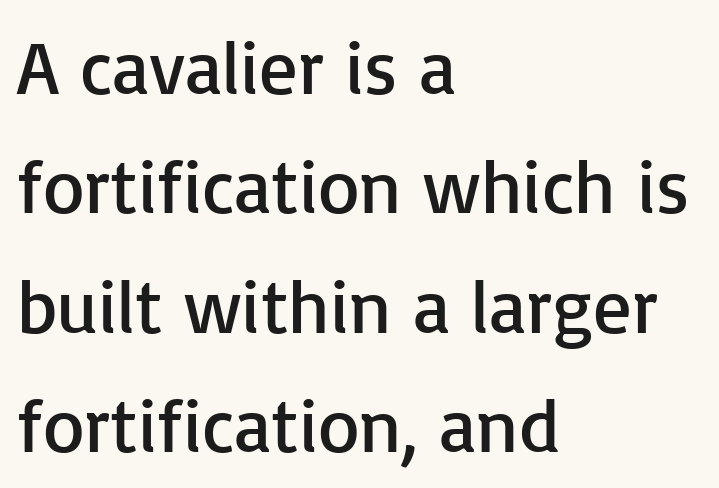
{"serif": "no", "italic": "no", "bold": "no", "weight": "regular", "width": "normal", "stroke_contrast": "low", "x_height": "medium", "monospaced": "no", "underline": "no", "align": "left", "line_spacing": "normal", "line_spacing_ratio": 1.57, "letter_spacing": "normal", "letter_spacing_em": 0.0, "glyph_px": 76}
